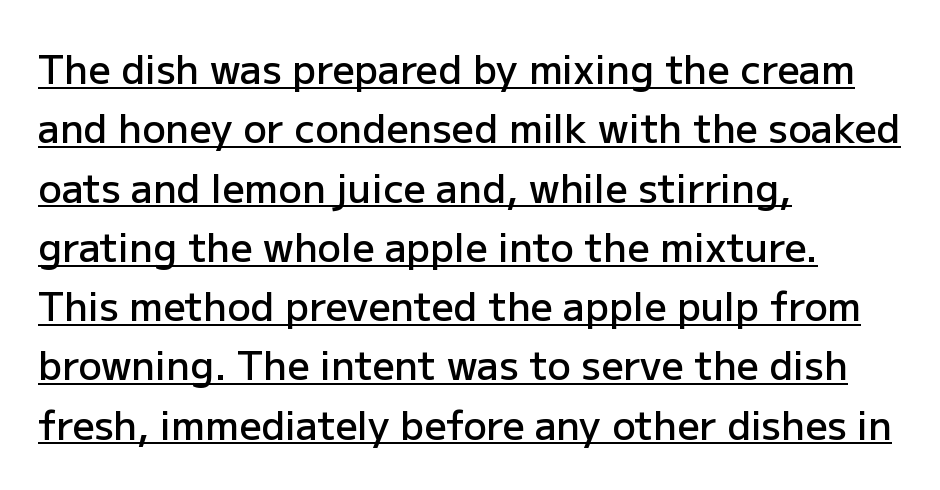
Honestly, the letter spacing is just normal — you wouldn't notice it. Every letter is mildly thick-stroked: semibold rather than bold. The rows are spaced the way most documents space them. Note: no serifs on the glyphs. In terms of posture, this sample is upright. A typographer would call this underscored text.
